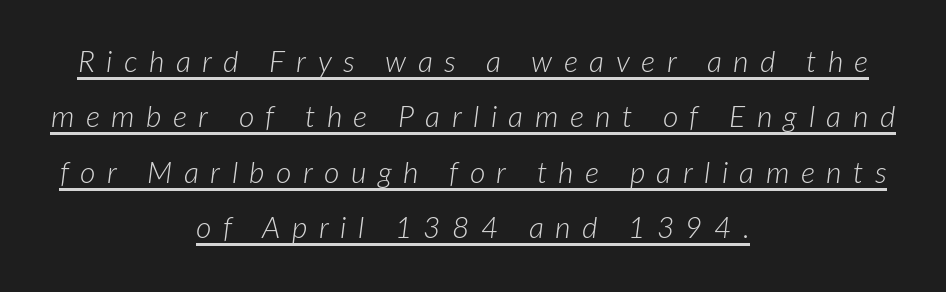
Q: Is the text bold? A: No.
Q: Is the text italic (slanted)? A: Yes, it leans right by about 7 degrees.
Q: Is the text underlined? A: Yes.
Q: How is the paragraph aligned? A: Centered.
Q: Is the spacing between letters normal or unusually wide? A: Unusually wide.
Q: Width (condensed, normal, or wide)? A: Normal.
Q: Stroke contrast? A: Low.
Q: x-height? A: Medium.
Q: Monospaced? A: No.
